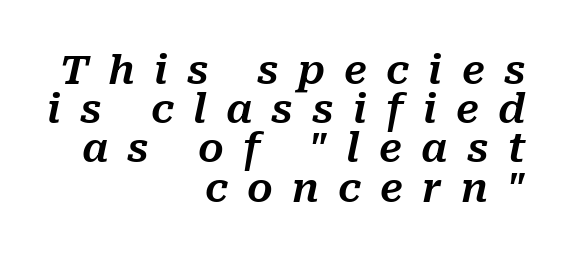
{"italic": "yes", "lean": "right", "slant_degrees": 10, "width": "normal", "stroke_contrast": "medium", "x_height": "medium", "monospaced": "no", "underline": "no", "align": "right", "line_spacing": "tight", "line_spacing_ratio": 0.98, "letter_spacing": "wide", "letter_spacing_em": 0.48, "glyph_px": 40}
